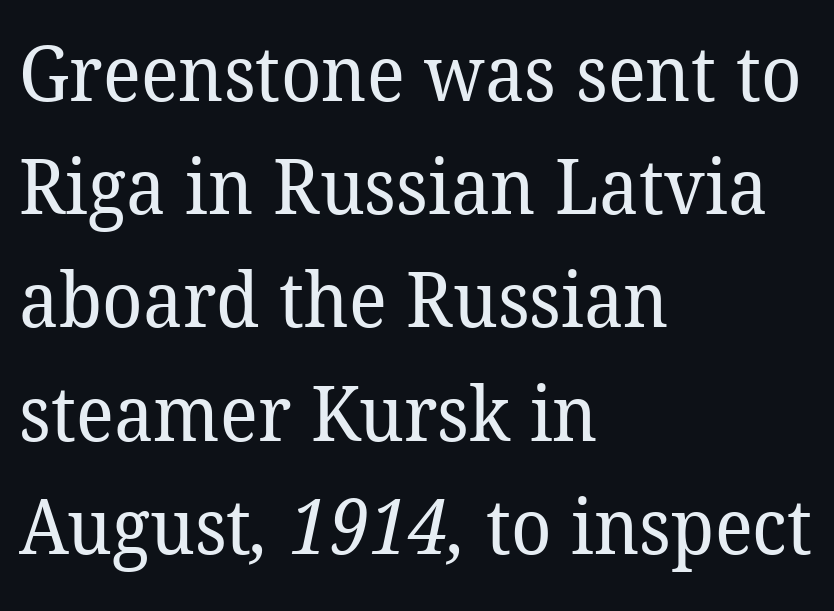
The image shows 76 px regular-weight serif type; set left-aligned, normal line spacing (1.49x), normal letter spacing, not underlined; low stroke contrast and a medium x-height.
